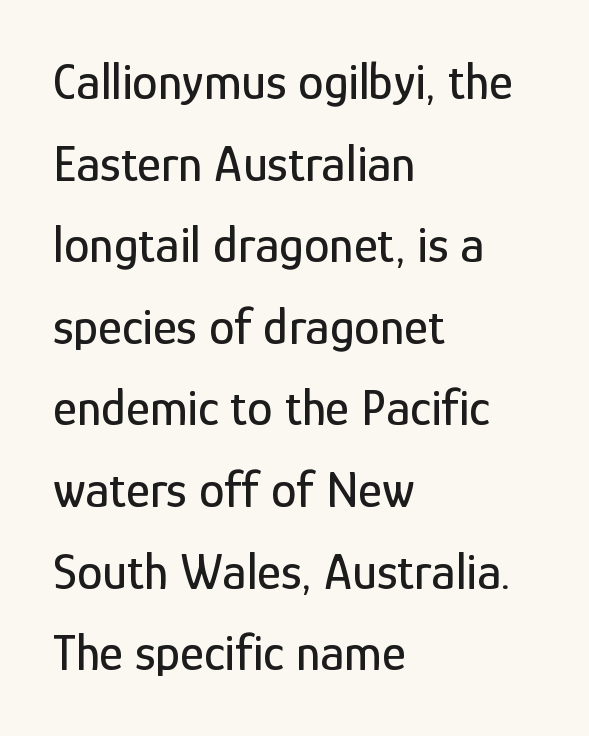
The image shows 51 px condensed sans-serif type, upright; set left-aligned, normal line spacing (1.6x), normal letter spacing, not underlined; low stroke contrast and a medium x-height.
